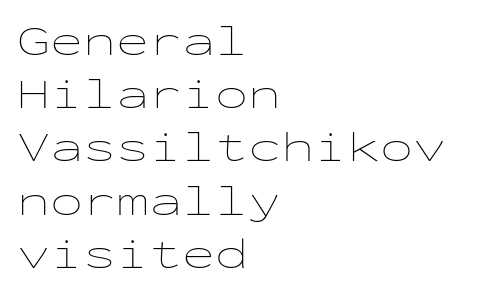
Q: Is the text bold? A: No.
Q: Is the text italic (slanted)? A: No, it is upright.
Q: Is the text underlined? A: No.
Q: How is the paragraph aligned? A: Left-aligned.
Q: Is the spacing between letters normal or unusually wide? A: Normal.
Q: Width (condensed, normal, or wide)? A: Wide.
Q: Stroke contrast? A: Low.
Q: x-height? A: Medium.
Q: Monospaced? A: Yes.
